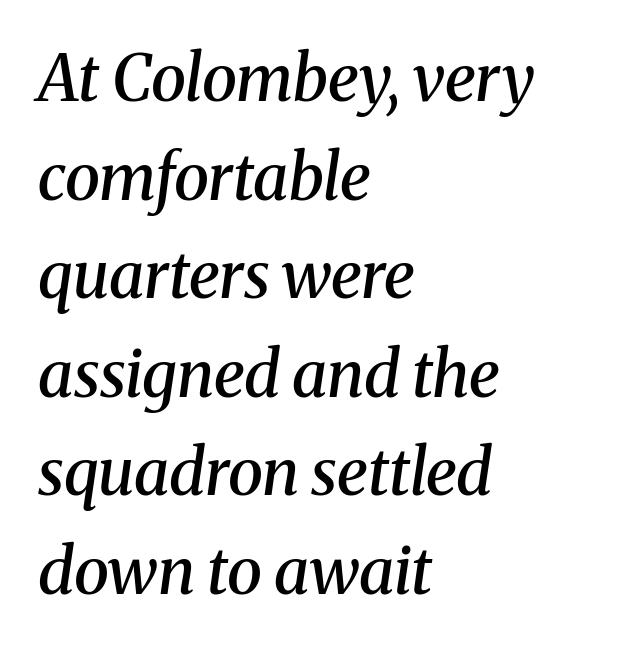
Each line starts at the same left margin while the right side varies. The space beneath each line is pristine and unruled. Honestly, the letter spacing is just normal — you wouldn't notice it. This rendering employs a face with finishing strokes, i.e., a serif. Character widths vary here, with narrow letters taking less room than wide ones.
